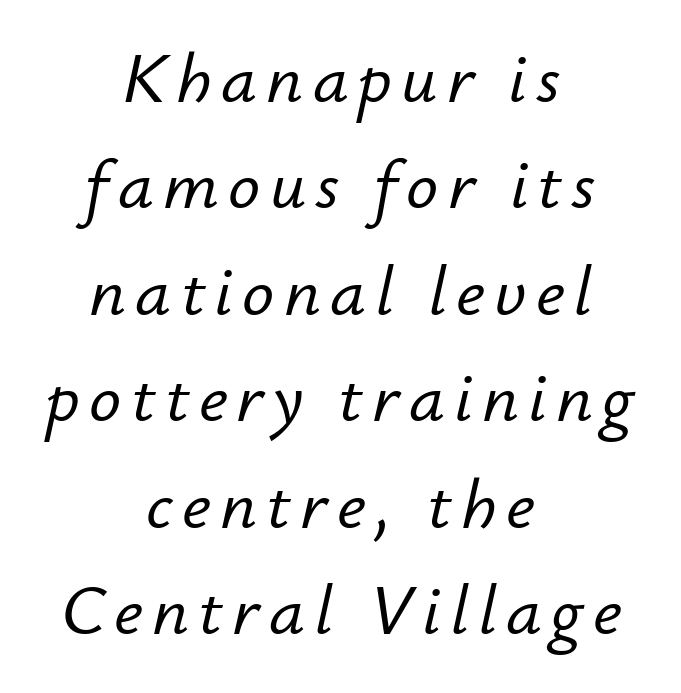
The image shows 71 px text type, italic (leaning right); set centered, normal line spacing (1.5x), not underlined; low stroke contrast and a small x-height.
